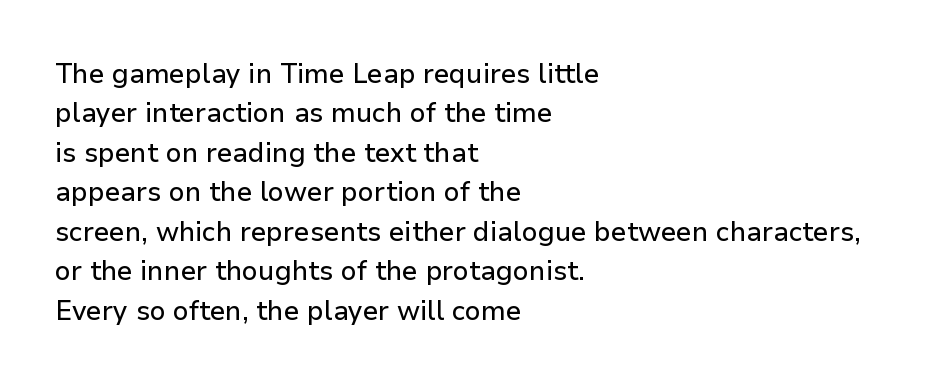
{"italic": "no", "underline": "no", "align": "left", "line_spacing": "normal", "line_spacing_ratio": 1.46, "letter_spacing": "normal", "letter_spacing_em": 0.0, "glyph_px": 27}
